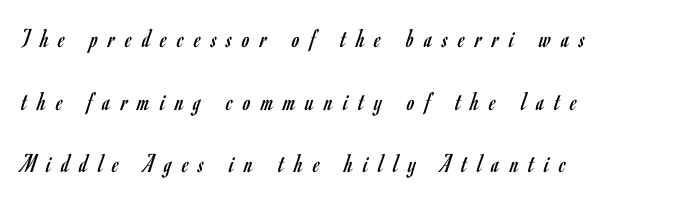
The image shows 27 px text type; set left-aligned, loose line spacing (2.32x), unusually wide letter spacing (+0.39 em), not underlined.
